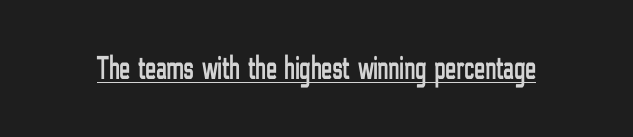
Ordinary non-slanted type is in use. To sum up the face: it is a sans, with no serifs. These characters rest on top of a visible drawn line. Spacing verdict: proportional, widths tailored to each character. Glyph-to-glyph distance matches everyday printed text.
